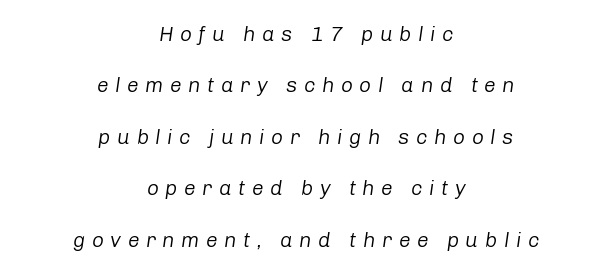
Q: Is the text bold? A: No.
Q: Is the text italic (slanted)? A: Yes, it leans right by about 8 degrees.
Q: Is the text underlined? A: No.
Q: How is the paragraph aligned? A: Centered.
Q: Is the spacing between letters normal or unusually wide? A: Unusually wide.
Q: Is the spacing between lines tight, normal or loose? A: Loose.
